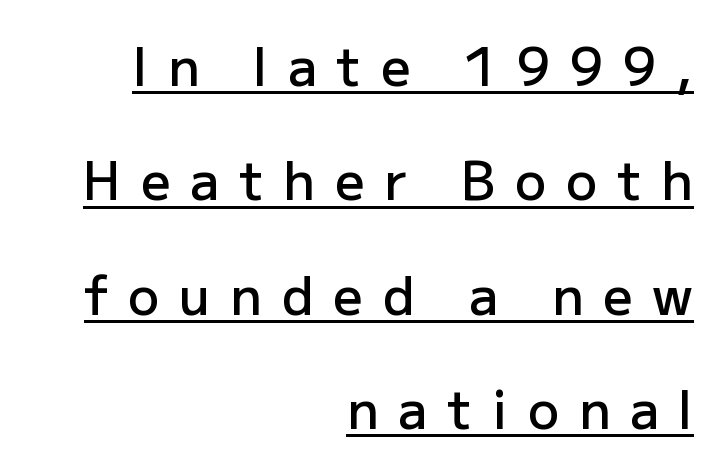
Q: Is the text bold? A: Semi-bold.
Q: Is the text italic (slanted)? A: No, it is upright.
Q: Is the typeface a serif or a sans-serif typeface? A: Sans-serif.
Q: Is the text underlined? A: Yes.
Q: How is the paragraph aligned? A: Right-aligned.
Q: Is the spacing between letters normal or unusually wide? A: Unusually wide.
Q: Is the spacing between lines tight, normal or loose? A: Loose.
Q: Width (condensed, normal, or wide)? A: Normal.
Q: Stroke contrast? A: Low.
Q: x-height? A: Medium.
Q: Monospaced? A: No.
